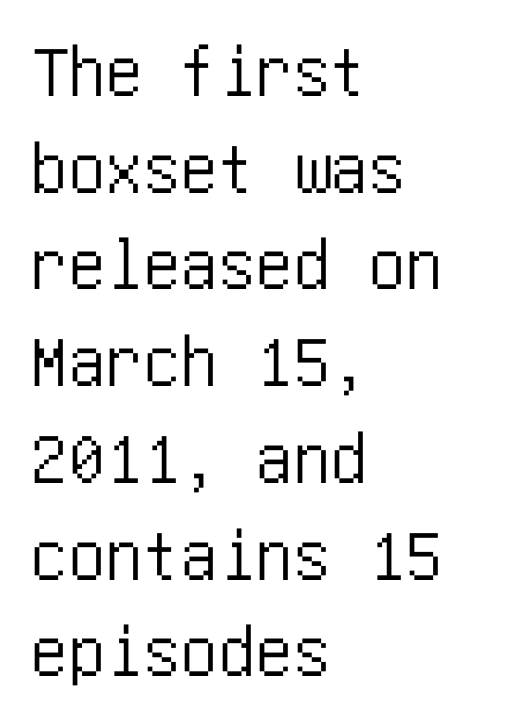
{"serif": "no", "italic": "no", "width": "condensed", "stroke_contrast": "low", "x_height": "large", "underline": "no", "align": "left", "line_spacing": "normal", "line_spacing_ratio": 1.29, "letter_spacing": "normal", "letter_spacing_em": 0.0, "glyph_px": 75}
